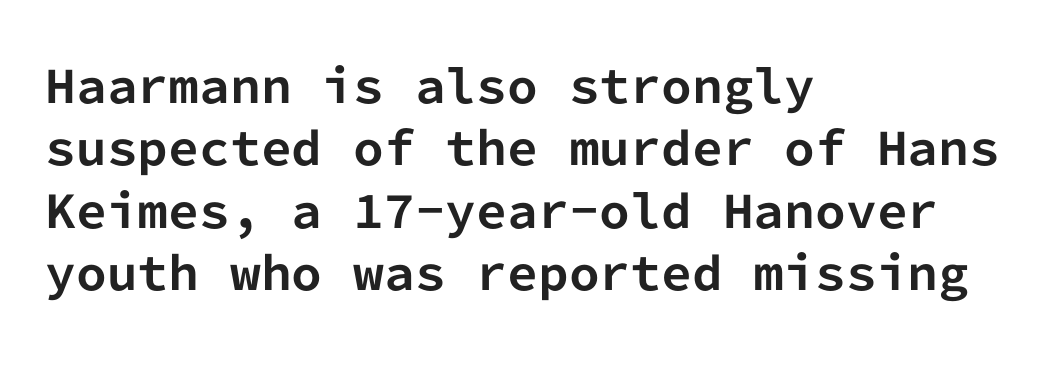
The space directly below the letters is spotless. Typesetter's note: full bold, strokes at maximum text heaviness. Vertically, the passage feels balanced, rows spaced as you'd expect. Does extra space separate the letters? No, they use regular spacing. The type family on display is of the sans-serif kind. Is this a fixed-width face? Yes — each glyph sits in an identical cell.
